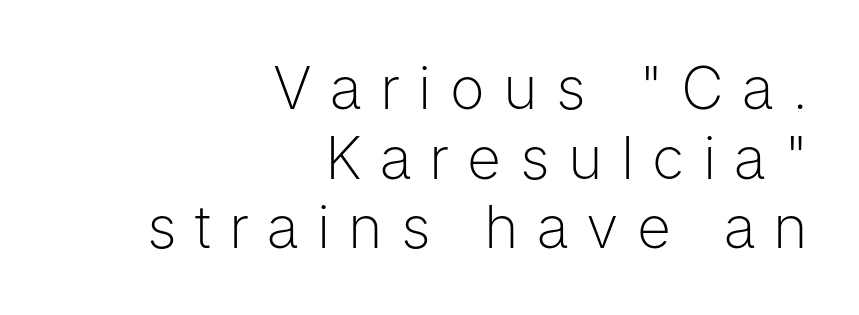
The image shows 59 px light sans-serif type, upright; set right-aligned, line spacing 1.18x, unusually wide letter spacing (+0.31 em), not underlined; low stroke contrast and a medium x-height.
